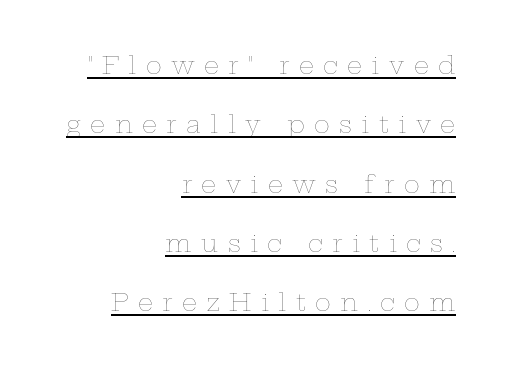
The image shows 24 px text type, upright; set right-aligned, loose line spacing (2.47x), unusually wide letter spacing (+0.39 em), underlined.
